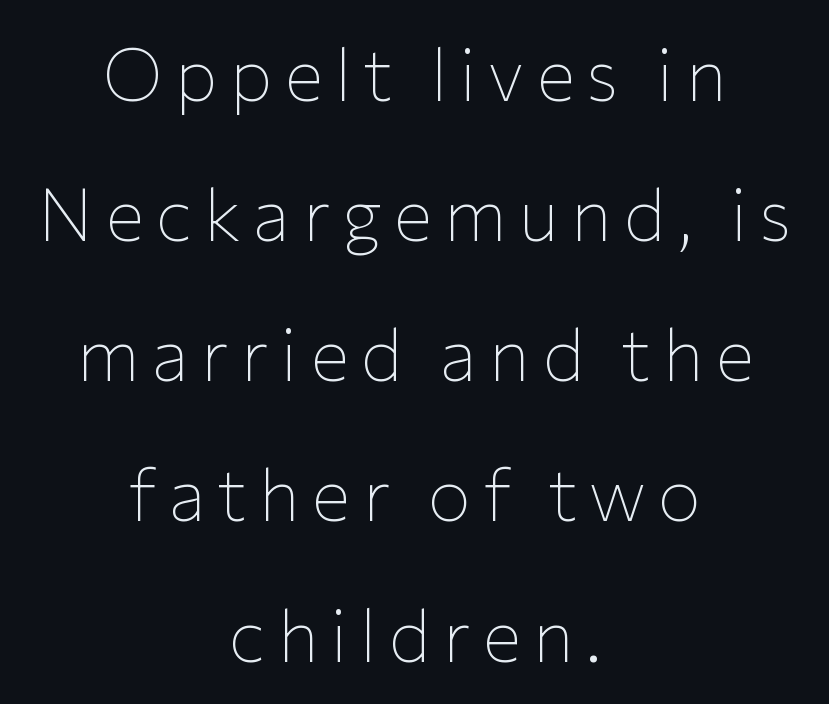
Descender tails drop into unmarked territory. No italicization has been applied; the sample stays upright. The face used here is proportionally spaced, like ordinary book or web type. If you measured baseline to baseline, you'd find a long distance. Weight class: somewhere from thin through regular. Typeset on center — no edge is straight.
